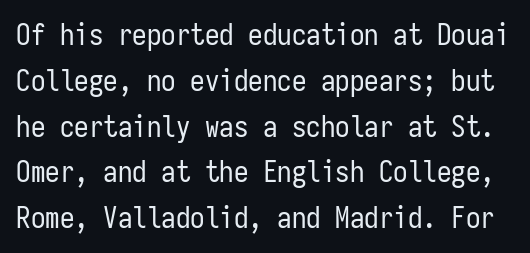
Q: Is the text bold? A: No.
Q: Is the text italic (slanted)? A: No, it is upright.
Q: Is the typeface a serif or a sans-serif typeface? A: Sans-serif.
Q: Is the text underlined? A: No.
Q: Is the spacing between letters normal or unusually wide? A: Normal.
Q: Is the spacing between lines tight, normal or loose? A: Normal.
Q: Width (condensed, normal, or wide)? A: Condensed.
Q: Stroke contrast? A: Low.
Q: x-height? A: Medium.
Q: Monospaced? A: Yes.
